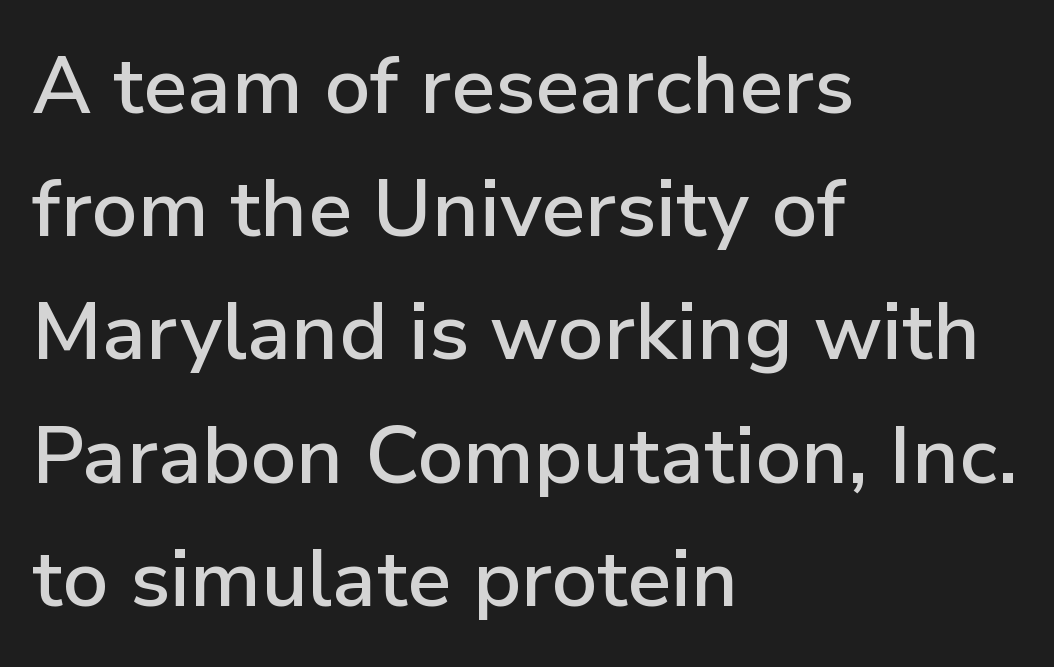
Vertically, the passage feels balanced, rows spaced as you'd expect. Note the varied advance widths — an 'i' is clearly narrower than an 'm'. The axis of the letterforms is exactly vertical. Look at the bottom of the vertical strokes: they stop flat, with no serifs.
